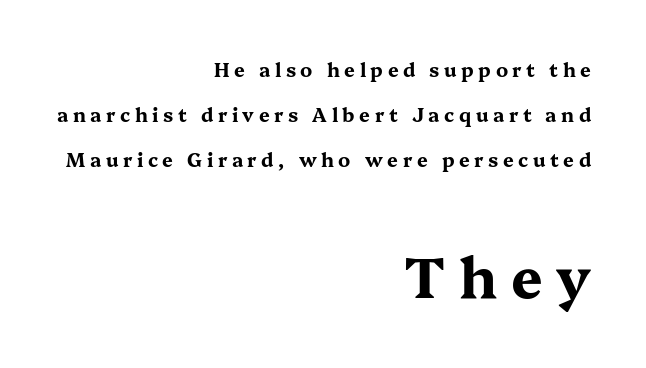
The image shows 56 px bold, wide serif type, upright; set right-aligned, loose line spacing (2.37x), unusually wide letter spacing (+0.24 em), not underlined; the second (bottom) block is 2.95x larger; medium stroke contrast and a medium x-height.
